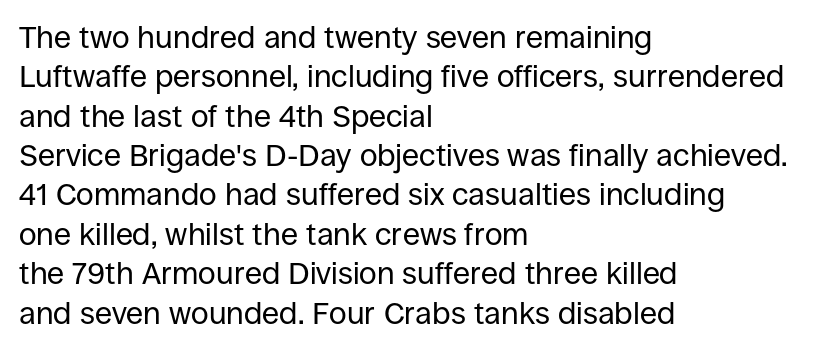
The image shows 31 px regular-weight sans-serif type, upright; set left-aligned, normal line spacing (1.27x), normal letter spacing, not underlined; low stroke contrast and a large x-height.
